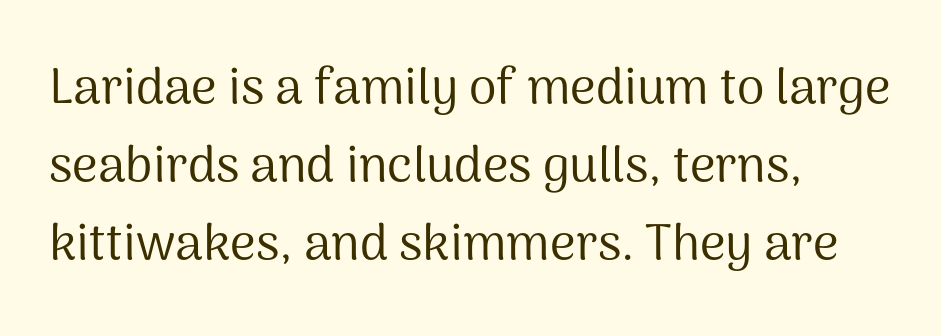
Q: Is the text bold? A: No.
Q: Is the text italic (slanted)? A: No, it is upright.
Q: Is the typeface a serif or a sans-serif typeface? A: Sans-serif.
Q: Is the text underlined? A: No.
Q: How is the paragraph aligned? A: Left-aligned.
Q: Is the spacing between letters normal or unusually wide? A: Normal.
Q: Is the spacing between lines tight, normal or loose? A: Normal.
Q: Width (condensed, normal, or wide)? A: Normal.
Q: Stroke contrast? A: Medium.
Q: x-height? A: Medium.
Q: Monospaced? A: No.
